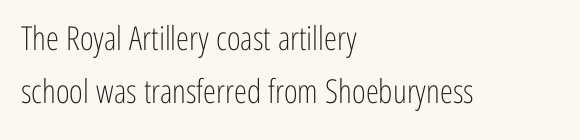
The image shows 33 px light, condensed sans-serif type, upright; set left-aligned, normal line spacing (1.6x), normal letter spacing, not underlined; low stroke contrast and a medium x-height.
